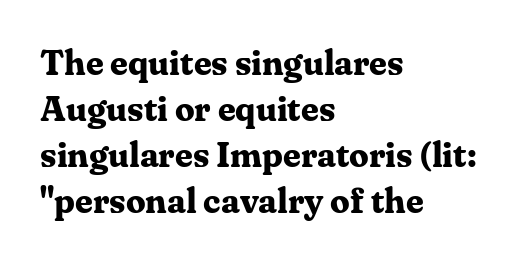
Q: Is the text bold? A: Yes.
Q: Is the text italic (slanted)? A: No, it is upright.
Q: Is the typeface a serif or a sans-serif typeface? A: Serif.
Q: Is the text underlined? A: No.
Q: How is the paragraph aligned? A: Left-aligned.
Q: Is the spacing between letters normal or unusually wide? A: Normal.
Q: Is the spacing between lines tight, normal or loose? A: Normal.
Q: Width (condensed, normal, or wide)? A: Normal.
Q: Stroke contrast? A: Medium.
Q: x-height? A: Medium.
Q: Monospaced? A: No.
